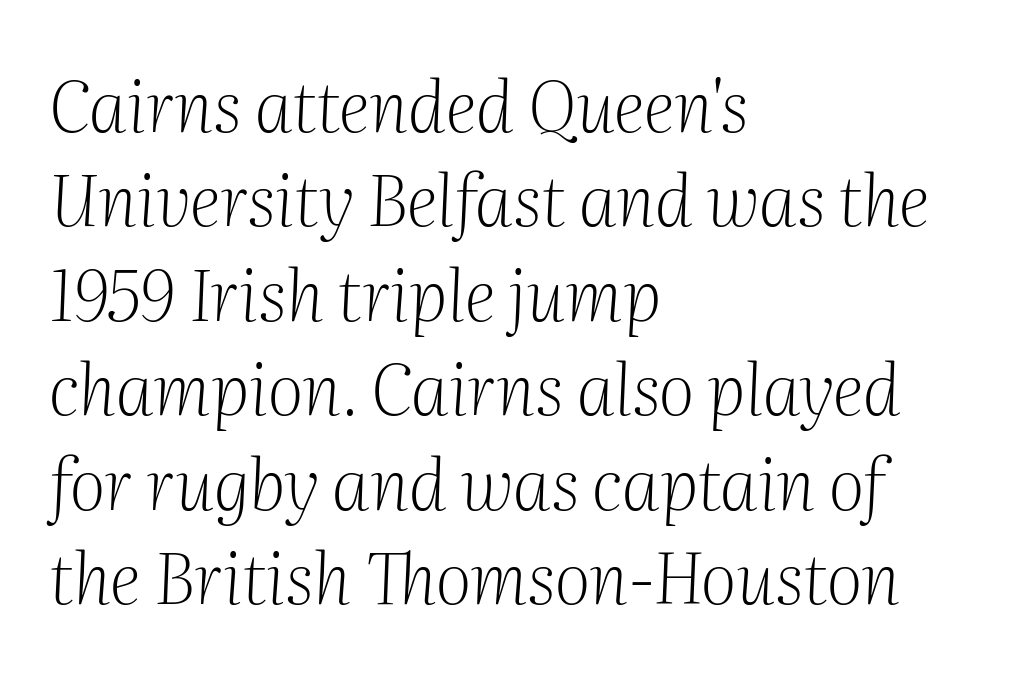
{"serif": "yes", "italic": "yes", "lean": "right", "slant_degrees": 2, "bold": "no", "weight": "light", "width": "normal", "stroke_contrast": "medium", "x_height": "medium", "monospaced": "no", "underline": "no", "align": "left", "line_spacing": "normal", "line_spacing_ratio": 1.35, "letter_spacing": "normal", "letter_spacing_em": 0.0, "glyph_px": 70}
